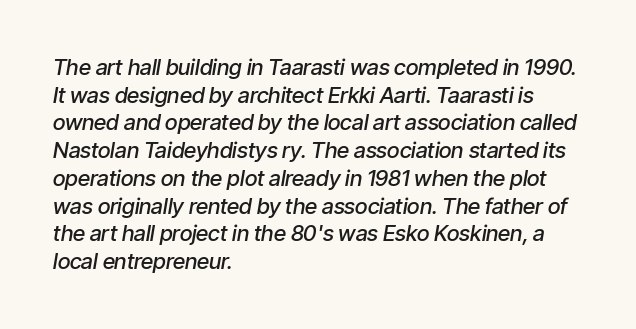
{"italic": "yes", "lean": "right", "slant_degrees": 9, "bold": "semi", "underline": "no", "align": "left", "line_spacing": "normal", "line_spacing_ratio": 1.26, "letter_spacing": "normal", "letter_spacing_em": 0.0, "glyph_px": 22}
